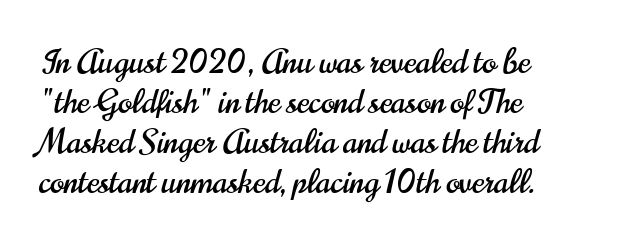
{"serif": "no", "width": "condensed", "stroke_contrast": "high", "x_height": "small", "monospaced": "no", "underline": "no", "align": "left", "line_spacing_ratio": 1.21, "letter_spacing": "normal", "letter_spacing_em": 0.0, "glyph_px": 33}
